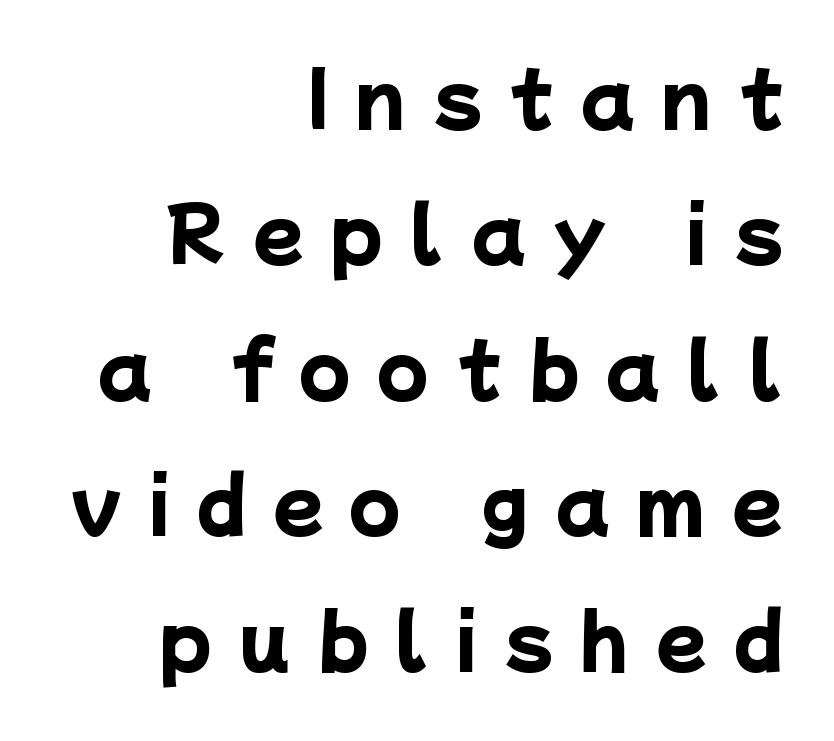
Q: Is the text bold? A: Yes.
Q: Is the typeface a serif or a sans-serif typeface? A: Sans-serif.
Q: Is the text underlined? A: No.
Q: How is the paragraph aligned? A: Right-aligned.
Q: Is the spacing between letters normal or unusually wide? A: Unusually wide.
Q: Width (condensed, normal, or wide)? A: Normal.
Q: Stroke contrast? A: Low.
Q: x-height? A: Medium.
Q: Monospaced? A: No.
